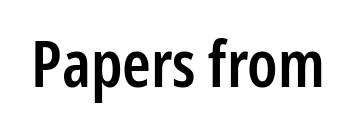
{"serif": "no", "italic": "no", "bold": "semi", "weight": "semibold", "width": "condensed", "stroke_contrast": "low", "x_height": "medium", "monospaced": "no", "underline": "no", "letter_spacing": "normal", "letter_spacing_em": 0.0, "glyph_px": 65}
